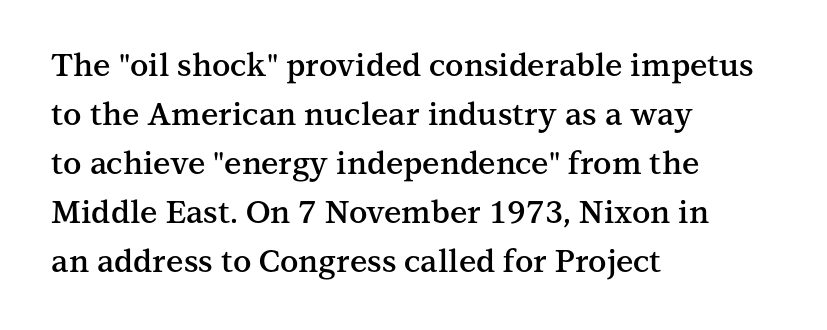
Line spacing here is normal. The paragraph has a hard left edge and a soft right edge. Does the type have serifs? Yes, each stem ends in a small foot. The characters look somewhat weighty, a semibold short of true bold. Do the characters align in a grid? No, the font is proportional.
